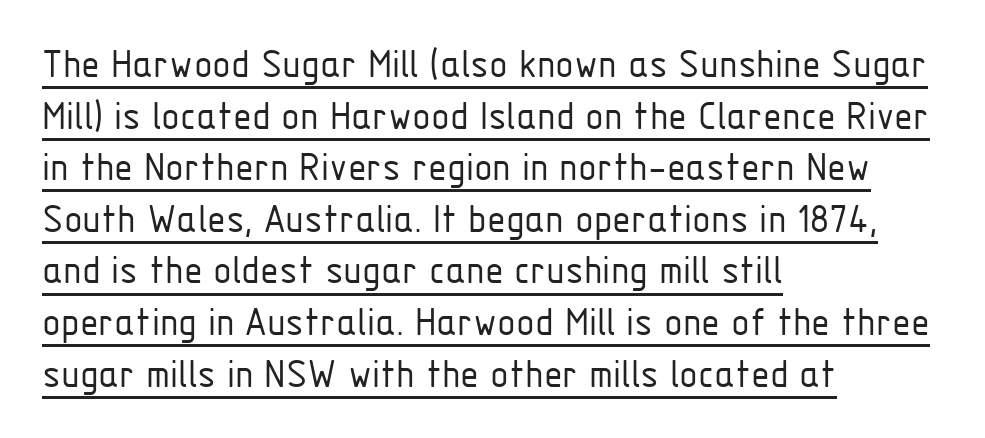
There is no visible air inserted between adjacent glyphs. A typesetter would call this proportional, since set widths differ per character. Line starts are locked; line ends wander. Observe the absence of serifs on each vertical stroke in this sample. The lettering is marked with a stroke running underneath it.
